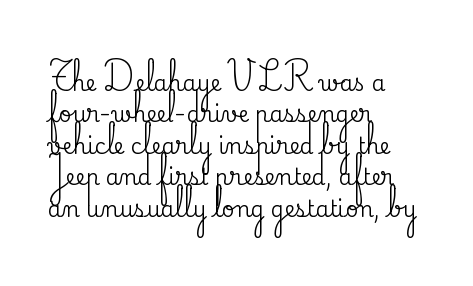
The image shows 22 px text type, upright; set left-aligned, normal line spacing (1.43x), normal letter spacing, not underlined.
